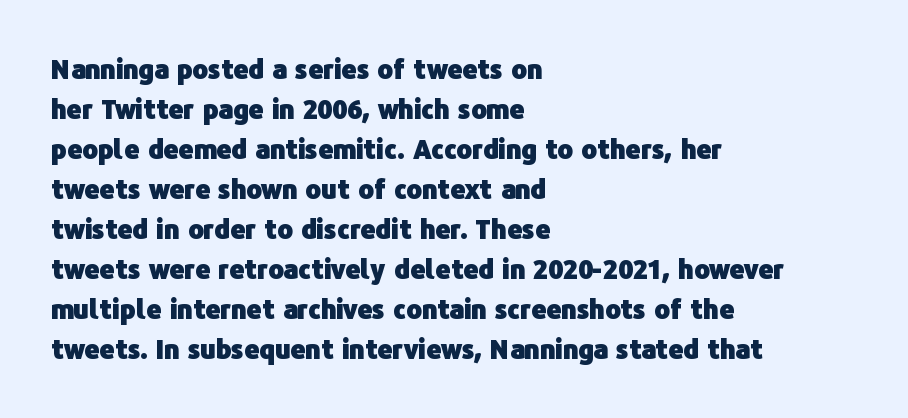
Q: Is the text bold? A: Yes.
Q: Is the text italic (slanted)? A: No, it is upright.
Q: Is the text underlined? A: No.
Q: How is the paragraph aligned? A: Left-aligned.
Q: Is the spacing between letters normal or unusually wide? A: Normal.
Q: Is the spacing between lines tight, normal or loose? A: Normal.
